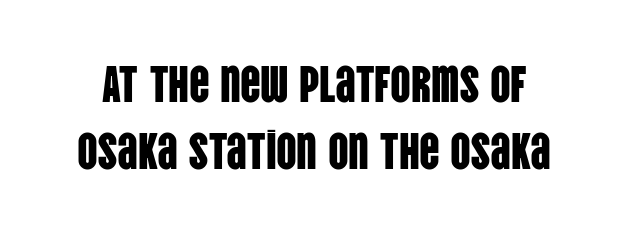
Q: Is the text italic (slanted)? A: No, it is upright.
Q: Is the typeface a serif or a sans-serif typeface? A: Sans-serif.
Q: Is the text underlined? A: No.
Q: Is the spacing between letters normal or unusually wide? A: Normal.
Q: Is the spacing between lines tight, normal or loose? A: Normal.
Q: Width (condensed, normal, or wide)? A: Condensed.
Q: Stroke contrast? A: Low.
Q: x-height? A: Large.
Q: Monospaced? A: No.
